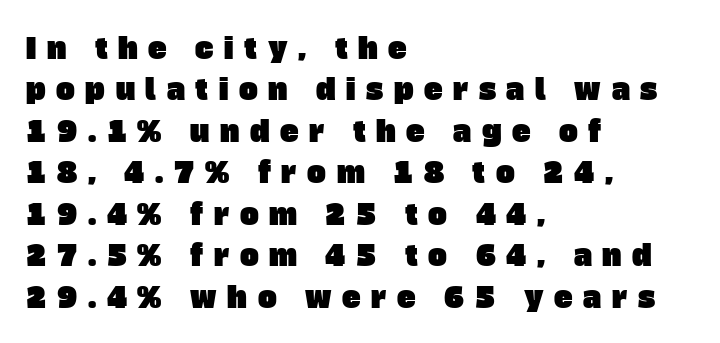
Looks like regular typesetting: each glyph gets only the width it needs. The tracking jumps out immediately: characters are airy and widely separated. The space beneath each line is pristine and unruled. Font category for this specimen: sans-serif. Honestly, the row spacing looks completely unremarkable.
